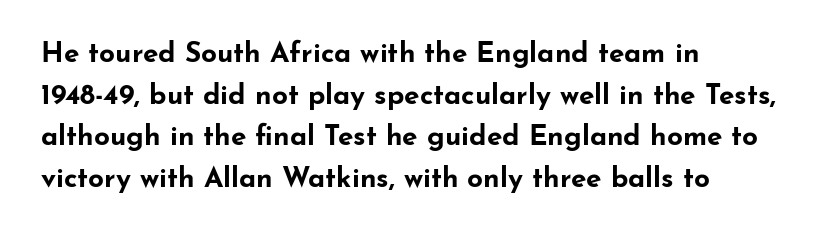
{"serif": "no", "italic": "no", "bold": "yes", "weight": "bold", "width": "wide", "stroke_contrast": "low", "x_height": "small", "monospaced": "no", "underline": "no", "align": "left", "line_spacing": "normal", "line_spacing_ratio": 1.49, "letter_spacing": "normal", "letter_spacing_em": 0.0, "glyph_px": 28}
